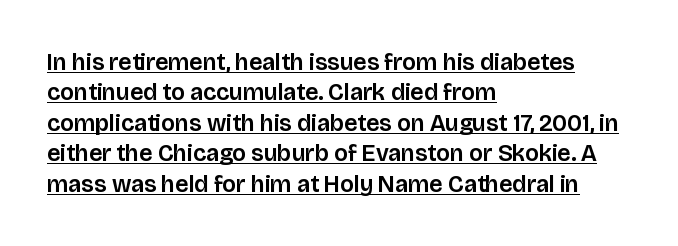
Q: Is the text italic (slanted)? A: No, it is upright.
Q: Is the text underlined? A: Yes.
Q: How is the paragraph aligned? A: Left-aligned.
Q: Is the spacing between letters normal or unusually wide? A: Normal.
Q: Is the spacing between lines tight, normal or loose? A: Normal.
